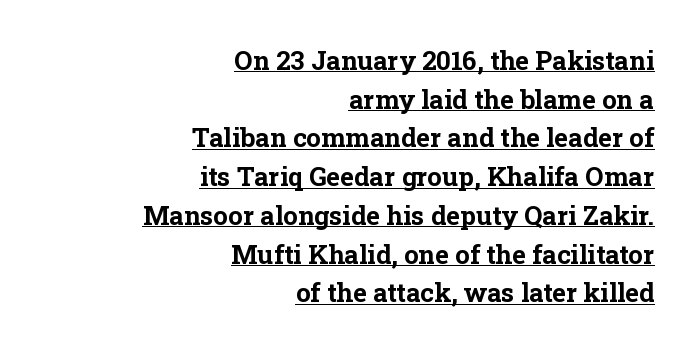
{"italic": "no", "bold": "yes", "underline": "yes", "align": "right", "line_spacing": "normal", "line_spacing_ratio": 1.49, "letter_spacing": "normal", "letter_spacing_em": 0.0, "glyph_px": 26}
